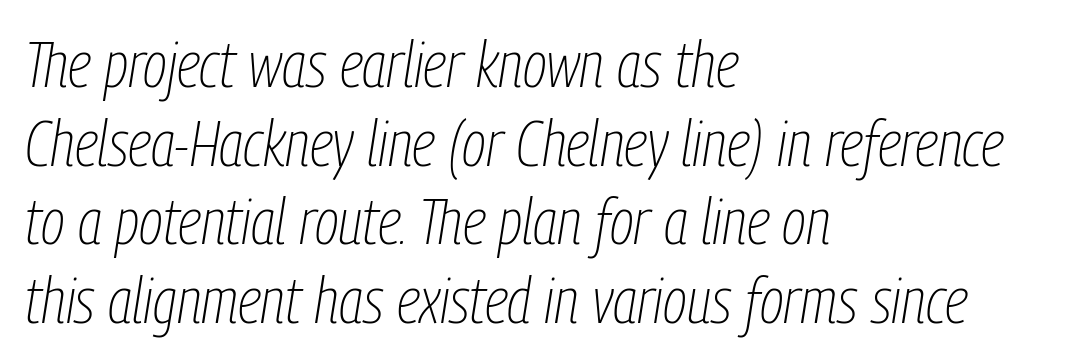
{"italic": "yes", "lean": "right", "slant_degrees": 9, "bold": "no", "weight": "thin", "width": "condensed", "stroke_contrast": "low", "x_height": "medium", "monospaced": "no", "underline": "no", "align": "left", "line_spacing_ratio": 1.23, "letter_spacing": "normal", "letter_spacing_em": 0.0, "glyph_px": 64}
